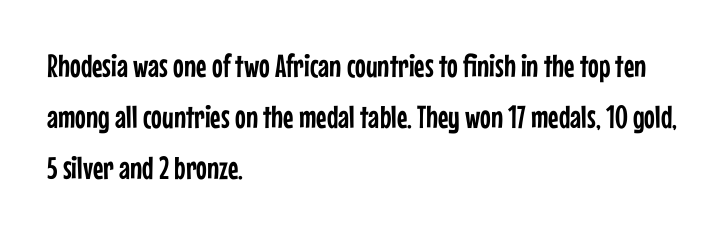
If you drew a ruler down the left edge, every line would touch it. Glyph-to-glyph distance matches everyday printed text. These lines are rendered in a variable-pitch font. Vertical strokes here are truly vertical. Evenly set lines give the paragraph a standard silhouette. Just letters on the line, the space beneath them empty.
